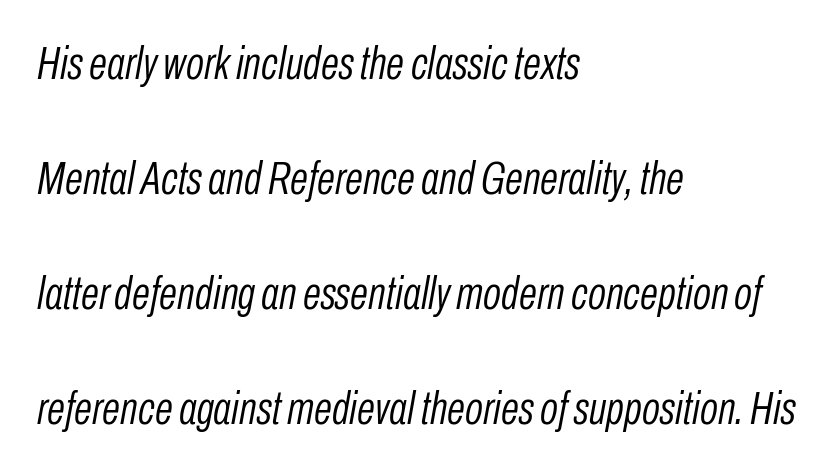
The compositor pushed each line to the left boundary. Tall strokes in this sample are angled rather than plumb. The specimen omits any rule beneath the text block's lines. The passage shown has conventional tracking throughout.
